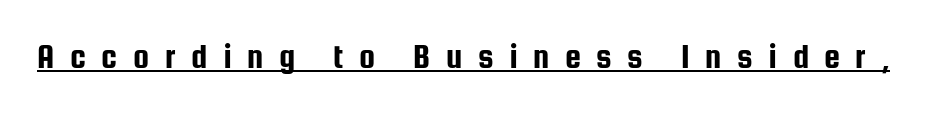
The image shows 36 px condensed sans-serif type, upright; set unusually wide letter spacing (+0.43 em), underlined; low stroke contrast and a medium x-height.
